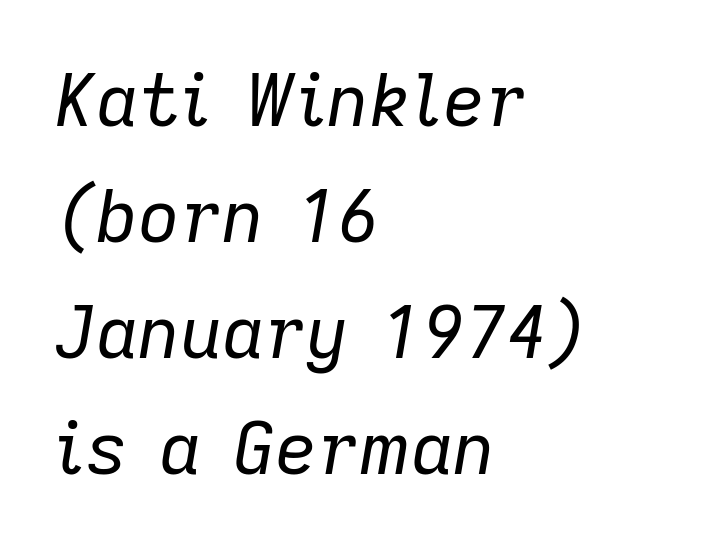
The image shows 73 px regular-weight type, italic (leaning right); set left-aligned, normal line spacing (1.59x), normal letter spacing, not underlined; low stroke contrast and a medium x-height.
